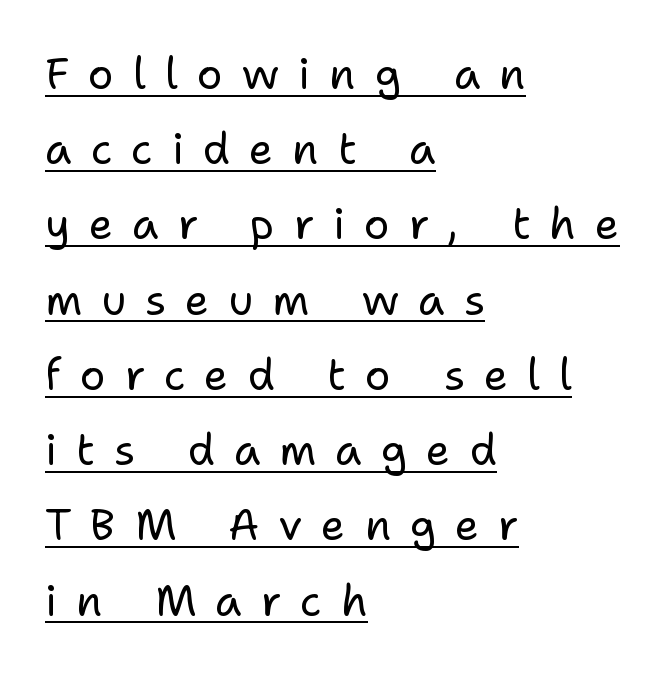
The sample's only ornament is a line tracing under the words. Font category for this specimen: sans-serif. How are the letters spaced? Widely, with obvious added tracking. Do the characters align in a grid? No, the font is proportional. These lines stack with their left ends in a neat column. Italic? Not at all — the glyphs are vertical.
